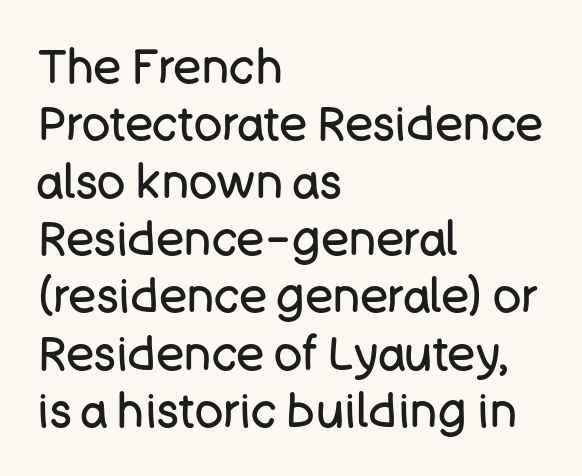
Q: Is the text bold? A: No.
Q: Is the text italic (slanted)? A: No, it is upright.
Q: Is the typeface a serif or a sans-serif typeface? A: Sans-serif.
Q: Is the text underlined? A: No.
Q: How is the paragraph aligned? A: Left-aligned.
Q: Is the spacing between letters normal or unusually wide? A: Normal.
Q: Width (condensed, normal, or wide)? A: Normal.
Q: Stroke contrast? A: Low.
Q: x-height? A: Large.
Q: Monospaced? A: No.
